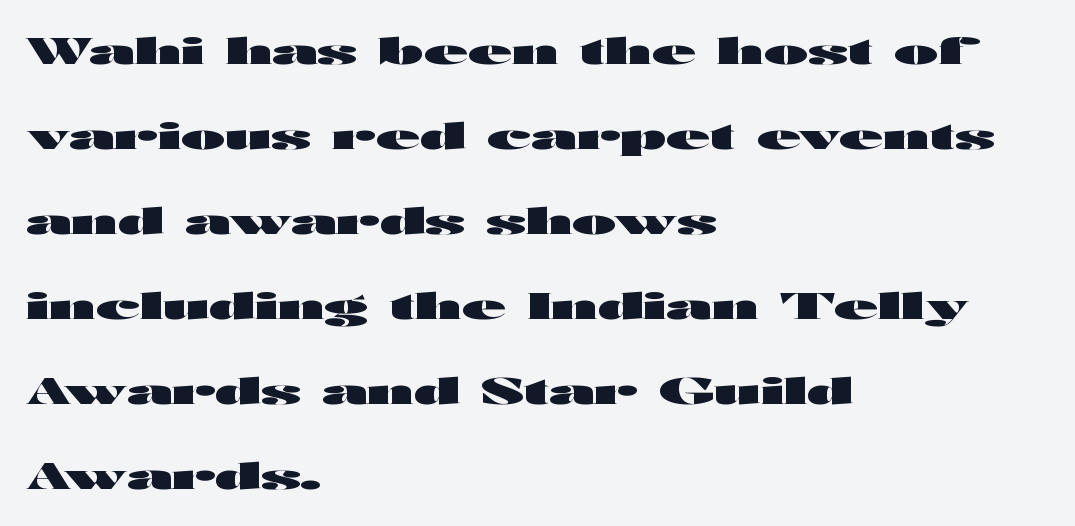
{"serif": "no", "italic": "no", "bold": "yes", "weight": "heavy", "width": "wide", "stroke_contrast": "high", "x_height": "medium", "monospaced": "no", "underline": "no", "align": "left", "line_spacing": "loose", "line_spacing_ratio": 2.36, "letter_spacing": "normal", "letter_spacing_em": 0.0, "glyph_px": 36}
